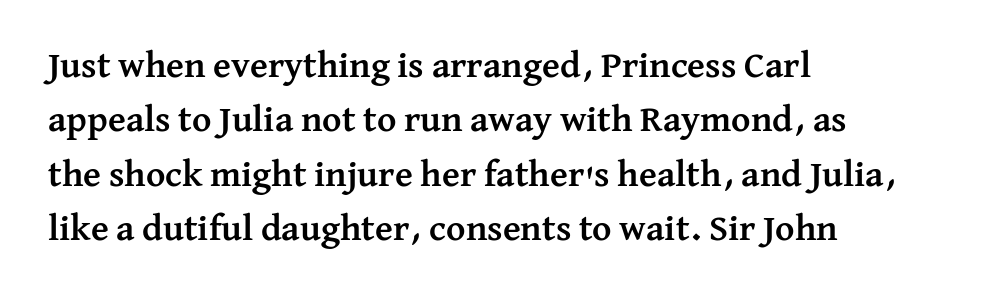
Check under the words: just untouched page. Honestly, the row spacing looks completely unremarkable. The letters sit at their default tracking, neither squeezed nor spread. The face used here is proportionally spaced, like ordinary book or web type.
